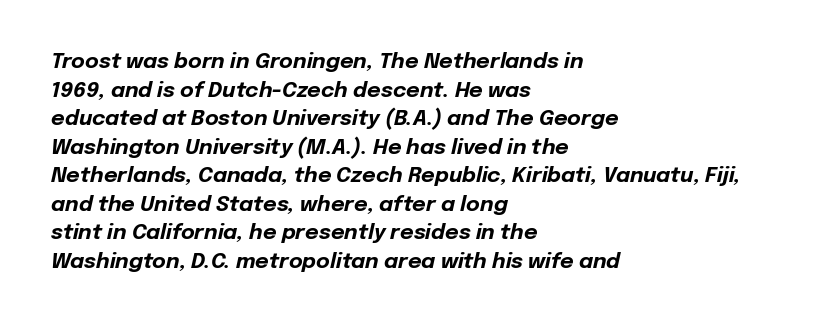
{"italic": "yes", "lean": "right", "slant_degrees": 12, "bold": "yes", "underline": "no", "align": "left", "line_spacing": "normal", "line_spacing_ratio": 1.36, "letter_spacing": "normal", "letter_spacing_em": 0.0, "glyph_px": 21}
